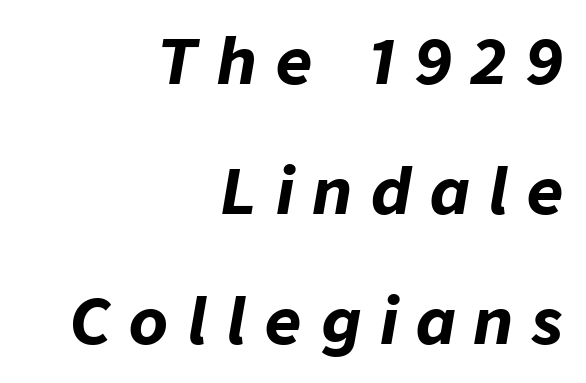
The face used here is rendered with a markedly widened letterfit. Italic? Definitely — the glyphs are oblique. The line-height multiplier appears high, well above default. On the weight axis this lands at bold, roughly 700. The face used here is proportionally spaced, like ordinary book or web type. Every row of glyphs terminates at an identical x-position on the right.
